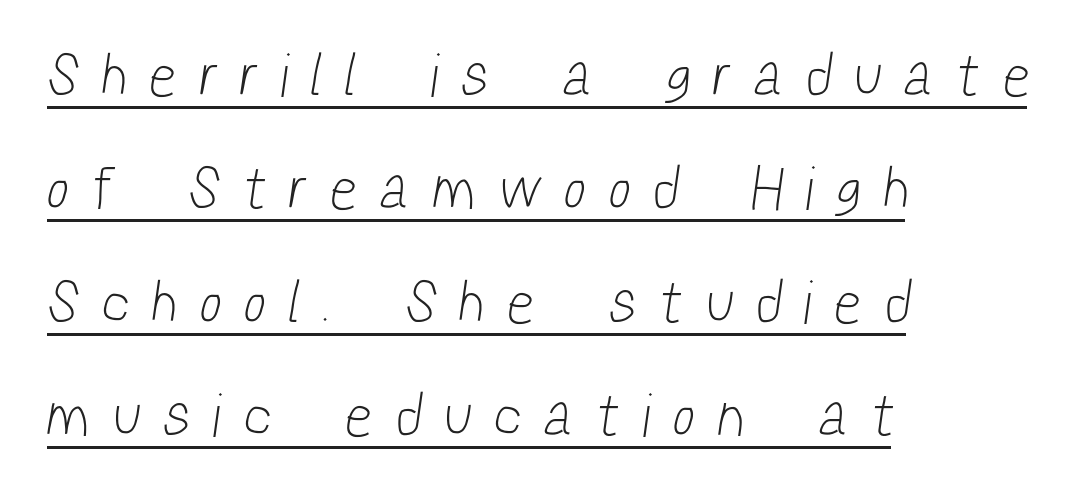
{"serif": "no", "bold": "no", "weight": "light", "width": "condensed", "stroke_contrast": "low", "x_height": "medium", "monospaced": "no", "underline": "yes", "align": "left", "line_spacing_ratio": 1.89, "letter_spacing": "wide", "letter_spacing_em": 0.45, "glyph_px": 60}
